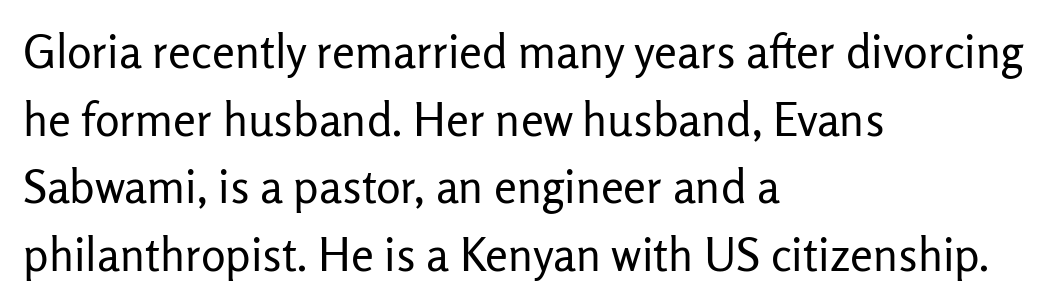
Q: Is the text bold? A: No.
Q: Is the text italic (slanted)? A: No, it is upright.
Q: Is the typeface a serif or a sans-serif typeface? A: Sans-serif.
Q: Is the text underlined? A: No.
Q: How is the paragraph aligned? A: Left-aligned.
Q: Is the spacing between letters normal or unusually wide? A: Normal.
Q: Is the spacing between lines tight, normal or loose? A: Normal.
Q: Width (condensed, normal, or wide)? A: Normal.
Q: Stroke contrast? A: Low.
Q: x-height? A: Medium.
Q: Monospaced? A: No.
